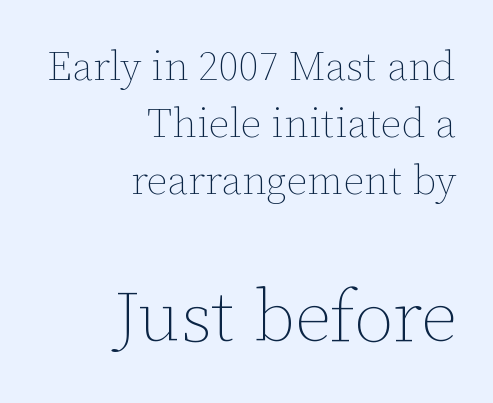
Stem width sits at or under what a default text font uses. Horizontal alignment here is rightward, an uncommon choice for prose. Rendered with straight, roman letterforms. Leading matches the norm, producing a regular column. No word sits above an underline.
